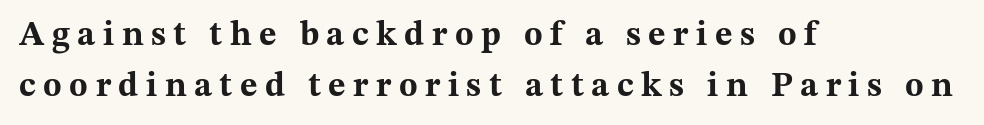
{"serif": "yes", "italic": "no", "bold": "yes", "weight": "bold", "width": "wide", "stroke_contrast": "medium", "x_height": "medium", "monospaced": "no", "underline": "no", "align": "left", "line_spacing": "normal", "line_spacing_ratio": 1.51, "letter_spacing": "wide", "letter_spacing_em": 0.22, "glyph_px": 34}
